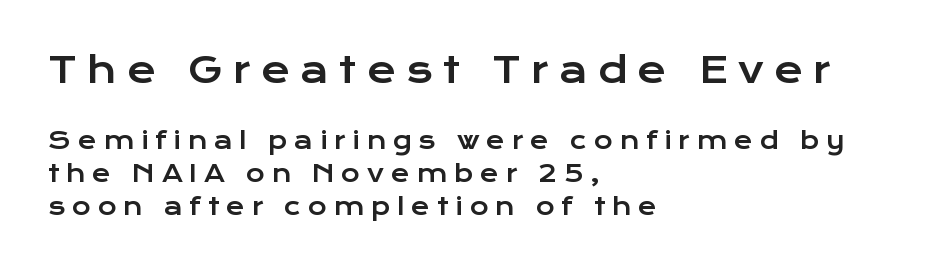
The image shows 35 px wide sans-serif type, upright; set left-aligned, normal line spacing (1.43x), unusually wide letter spacing (+0.29 em), not underlined; the first (top) block is 1.52x larger; low stroke contrast and a medium x-height.
